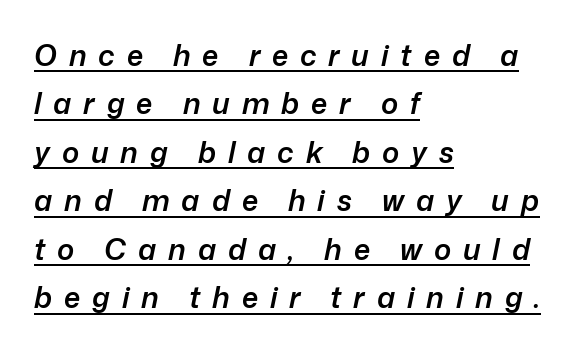
{"italic": "yes", "lean": "right", "slant_degrees": 12, "bold": "semi", "weight": "semibold", "width": "normal", "stroke_contrast": "low", "x_height": "medium", "monospaced": "no", "underline": "yes", "align": "left", "line_spacing": "normal", "line_spacing_ratio": 1.67, "letter_spacing": "wide", "letter_spacing_em": 0.41, "glyph_px": 29}
